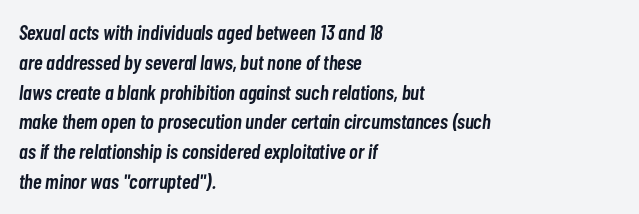
{"italic": "yes", "lean": "right", "slant_degrees": 7, "bold": "semi", "underline": "no", "align": "left", "line_spacing": "normal", "line_spacing_ratio": 1.42, "letter_spacing": "normal", "letter_spacing_em": 0.0, "glyph_px": 21}
